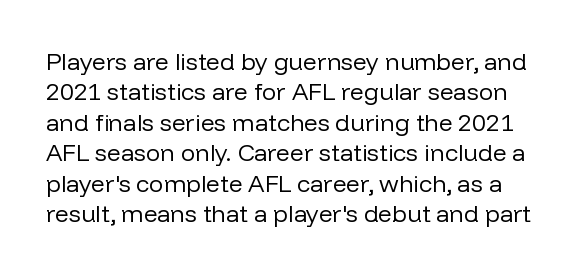
{"italic": "no", "bold": "no", "underline": "no", "line_spacing": "normal", "line_spacing_ratio": 1.27, "letter_spacing": "normal", "letter_spacing_em": 0.0, "glyph_px": 24}
